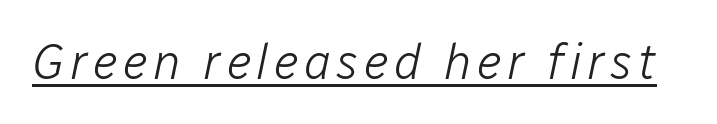
Q: Is the text bold? A: No.
Q: Is the text italic (slanted)? A: Yes, it leans right by about 12 degrees.
Q: Is the text underlined? A: Yes.
Q: Width (condensed, normal, or wide)? A: Normal.
Q: Stroke contrast? A: Low.
Q: x-height? A: Medium.
Q: Monospaced? A: No.
